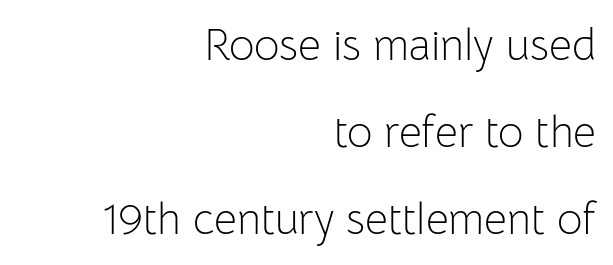
It's the straight-up-and-down kind of type. Looks like regular typesetting: each glyph gets only the width it needs. Reading down the block, your eye finds every line finishing at a fixed right position. Does the type have serifs? No, each stem ends abruptly.
